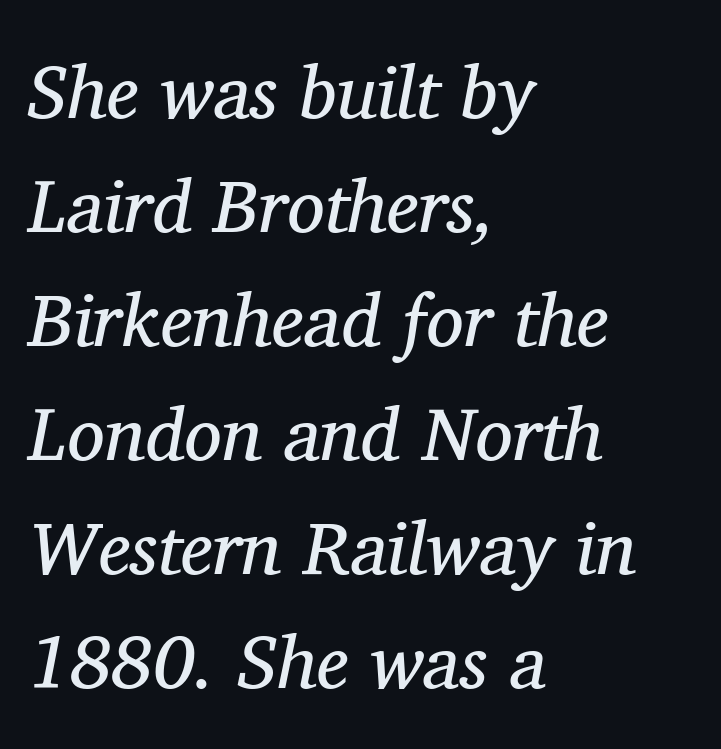
{"serif": "yes", "italic": "yes", "lean": "right", "slant_degrees": 11, "bold": "no", "weight": "regular", "width": "normal", "stroke_contrast": "medium", "x_height": "medium", "monospaced": "no", "underline": "no", "align": "left", "line_spacing": "normal", "line_spacing_ratio": 1.52, "letter_spacing": "normal", "letter_spacing_em": 0.0, "glyph_px": 75}
